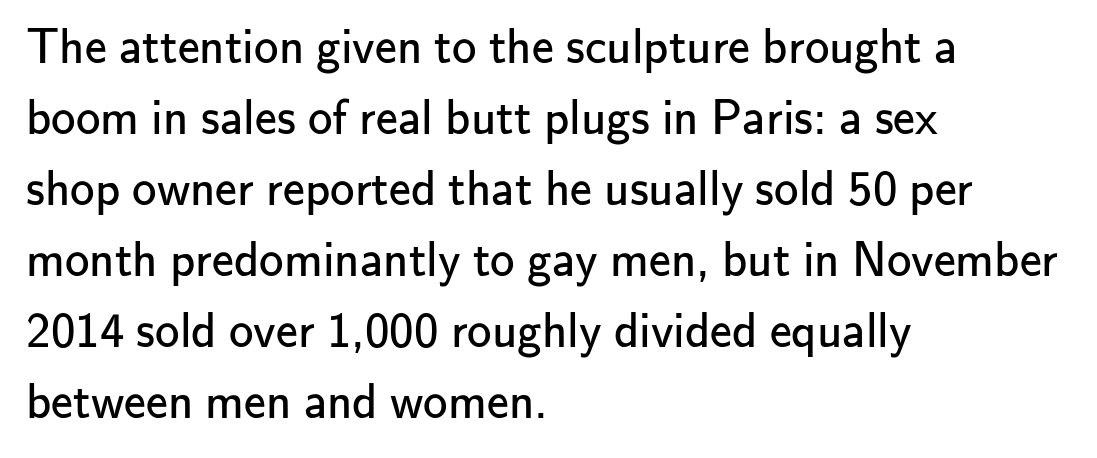
Each line starts at the same left margin while the right side varies. There is no visible air inserted between adjacent glyphs. These lines are composed in type without serifs. The letters stand straight up with perfectly vertical stems. Each new line begins a customary step beneath the previous one. Quick note: underline off.
